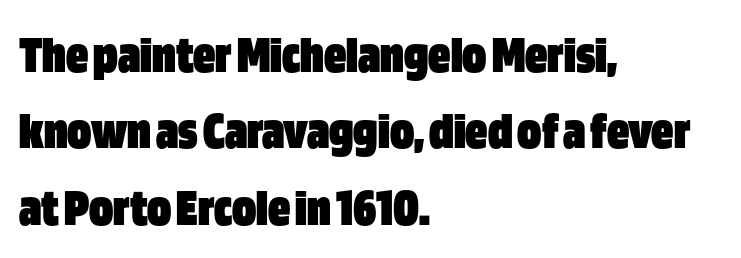
The image shows 55 px heavy, condensed sans-serif type, upright; set left-aligned, normal line spacing (1.39x), normal letter spacing, not underlined; low stroke contrast and a large x-height.
